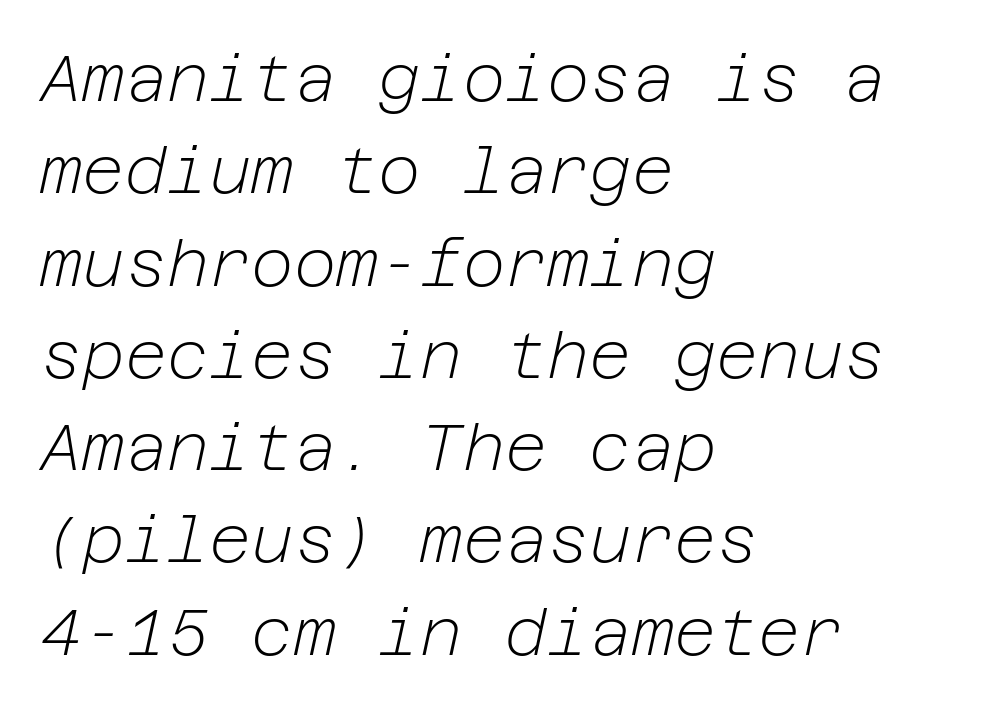
Italic: yes, the glyphs are oblique. The compositor pushed each line to the left boundary. The typesetting does not lean heavy: it is not bold. Just letters on the line, the space beneath them empty.
